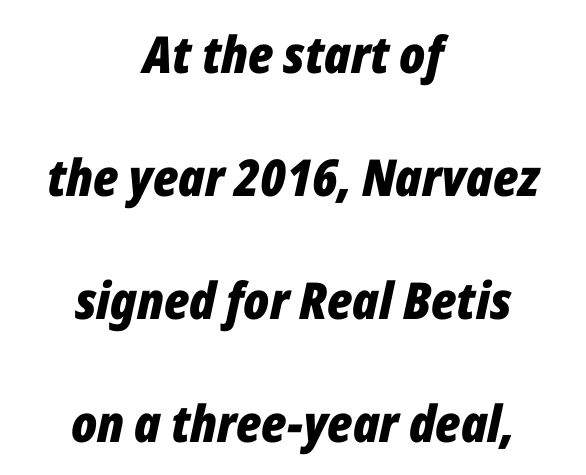
Emphasis-style slanted type is in use. Students, note that the glyphs here touch the page at normal intervals. Typographic density is high because the face is bold. The passage shown stacks its lines with a broad gap. Words float on clear page, feet unadorned. Looks like regular typesetting: each glyph gets only the width it needs.
